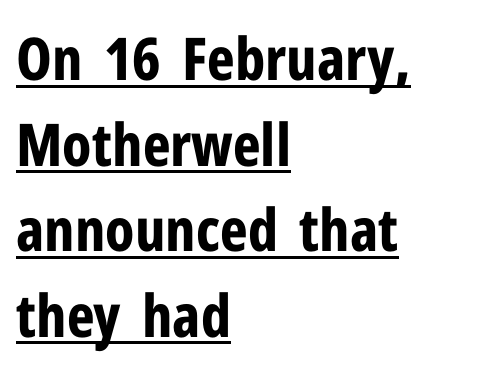
{"serif": "no", "italic": "no", "bold": "yes", "weight": "bold", "width": "condensed", "stroke_contrast": "low", "x_height": "medium", "monospaced": "no", "underline": "yes", "align": "left", "line_spacing": "normal", "line_spacing_ratio": 1.45, "letter_spacing": "normal", "letter_spacing_em": 0.0, "glyph_px": 59}
